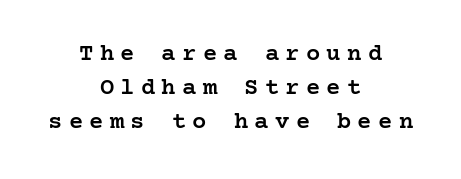
{"italic": "no", "bold": "semi", "underline": "no", "align": "center", "line_spacing": "normal", "line_spacing_ratio": 1.41, "letter_spacing": "wide", "letter_spacing_em": 0.26, "glyph_px": 24}
